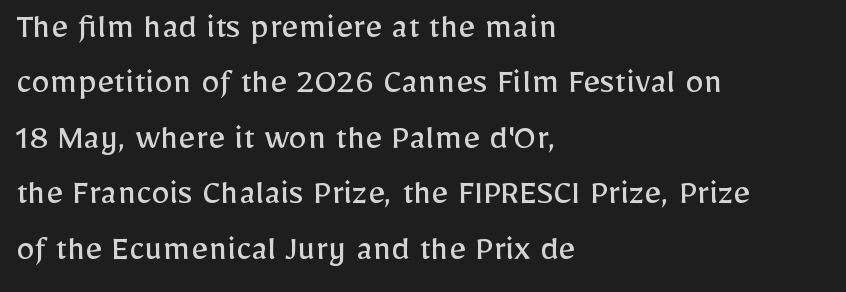
{"serif": "no", "italic": "no", "bold": "no", "weight": "regular", "width": "normal", "stroke_contrast": "low", "x_height": "medium", "monospaced": "no", "underline": "no", "align": "left", "line_spacing": "normal", "line_spacing_ratio": 1.5, "letter_spacing": "normal", "letter_spacing_em": 0.0, "glyph_px": 37}
